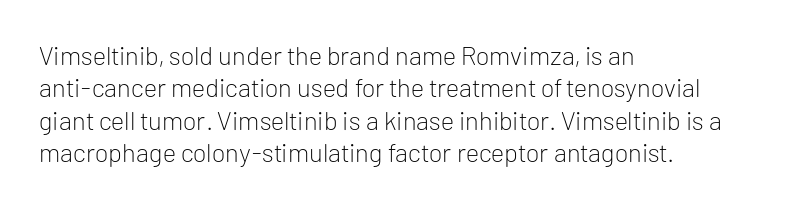
The image shows 26 px text type, upright; set left-aligned, normal line spacing (1.25x), normal letter spacing, not underlined.
